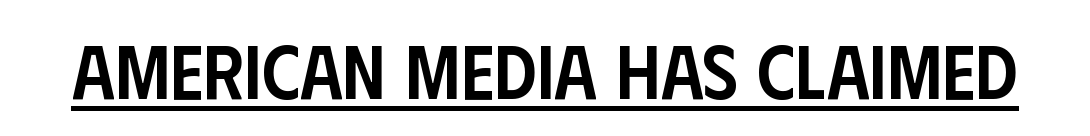
Quick note: not italic, upright. The rendering uses natural spacing where letterforms have individual widths. As a designer I'd log this as weight 600, semibold. This rendering features underlined lettering. The characters display no serif detailing; their extremities are plain. Students, note that the glyphs here touch the page at normal intervals.
